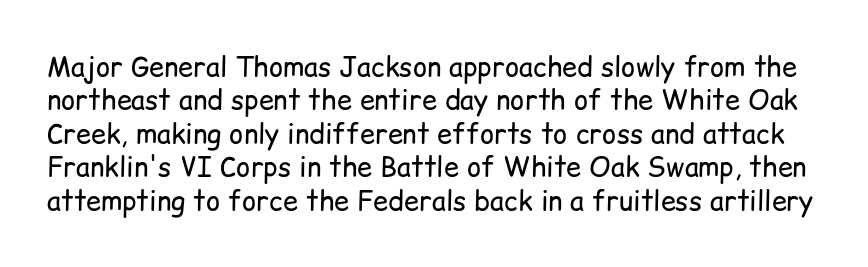
The image shows 27 px text type, upright; set line spacing 1.24x, normal letter spacing, not underlined.
